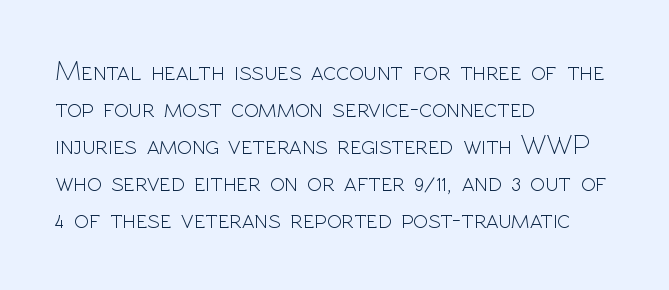
Reading down the block, your eye returns to a fixed left position each line. Tall strokes in this sample are plumb rather than angled. The rendering uses a moderate line-height, typical for paragraphs. This is not heavy type; no bold has been used. Any mark beneath the type? The region is blank. Each word holds together tightly as a unit, with standard inter-letter gaps.
